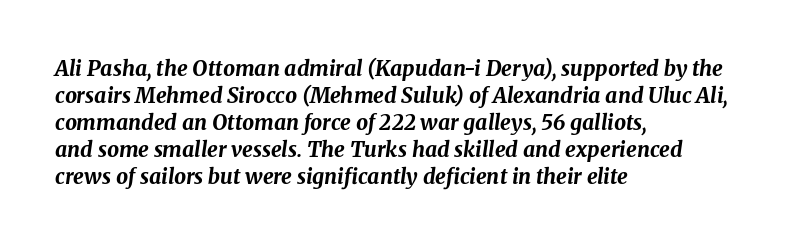
The characters look thick and weighty, a clear bold. Between one letter and the next there's only the usual sliver of space. Italic: yes, the glyphs are oblique. The space between consecutive lines is moderate. Quick note: underline off.
